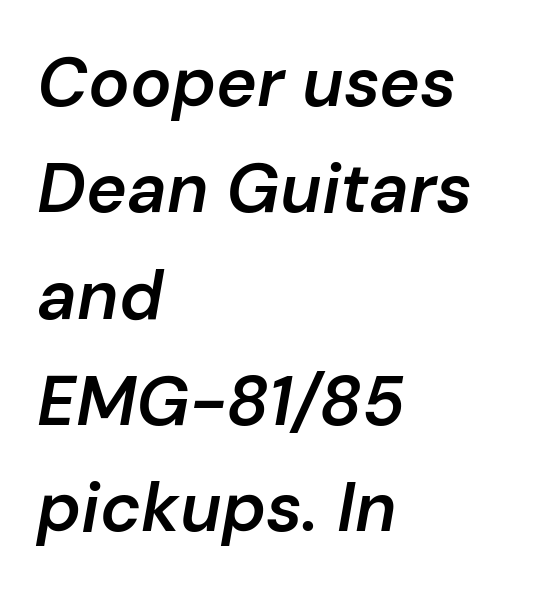
Q: Is the text bold? A: Semi-bold.
Q: Is the text italic (slanted)? A: Yes, it leans right by about 10 degrees.
Q: Is the text underlined? A: No.
Q: How is the paragraph aligned? A: Left-aligned.
Q: Is the spacing between letters normal or unusually wide? A: Normal.
Q: Is the spacing between lines tight, normal or loose? A: Normal.
Q: Width (condensed, normal, or wide)? A: Normal.
Q: Stroke contrast? A: Low.
Q: x-height? A: Medium.
Q: Monospaced? A: No.
